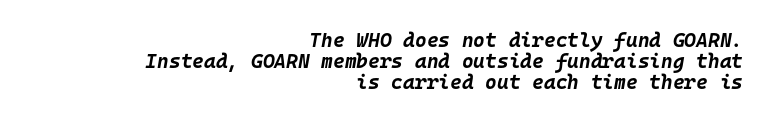
Closely set lines give the paragraph a compact silhouette. The text block is weighted toward the right margin, trailing off unevenly leftward. Between one letter and the next there's only the usual sliver of space. Typographic density is high because the face is bold.
